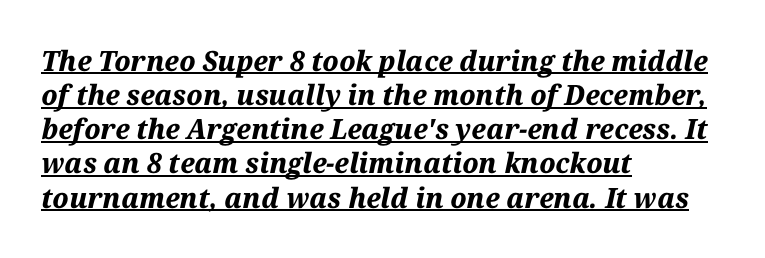
The image shows 28 px bold type, italic (leaning right); set left-aligned, line spacing 1.22x, normal letter spacing, underlined; medium stroke contrast and a medium x-height.
